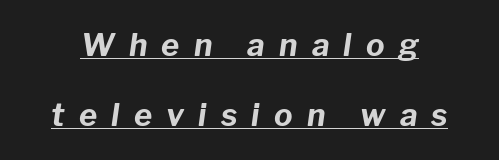
{"italic": "yes", "lean": "right", "slant_degrees": 8, "bold": "yes", "weight": "bold", "width": "normal", "stroke_contrast": "low", "x_height": "medium", "monospaced": "no", "underline": "yes", "line_spacing": "loose", "line_spacing_ratio": 2.25, "letter_spacing": "wide", "letter_spacing_em": 0.46, "glyph_px": 31}
